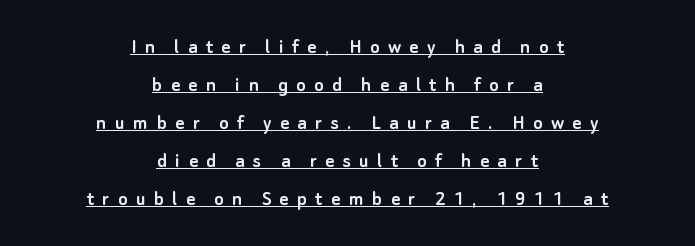
Q: Is the text italic (slanted)? A: No, it is upright.
Q: Is the text underlined? A: Yes.
Q: How is the paragraph aligned? A: Centered.
Q: Is the spacing between letters normal or unusually wide? A: Unusually wide.
